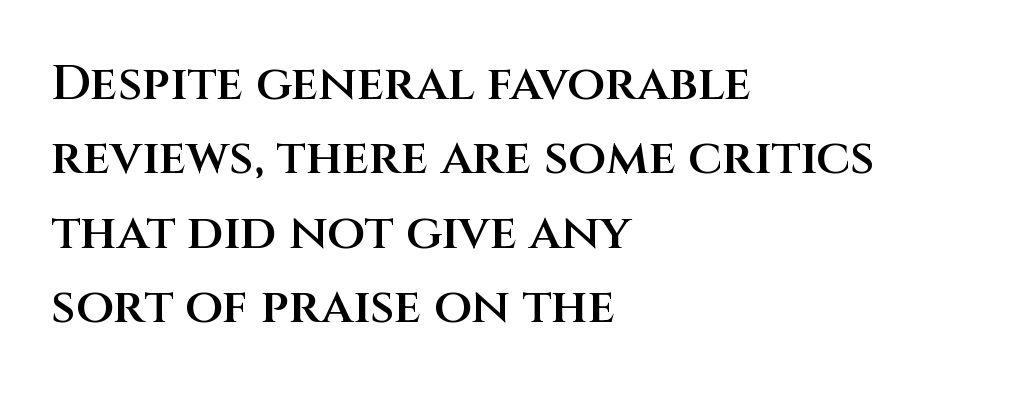
The image shows 49 px semibold sans-serif type, upright; set left-aligned, normal line spacing (1.52x), normal letter spacing, not underlined; medium stroke contrast and a large x-height.
